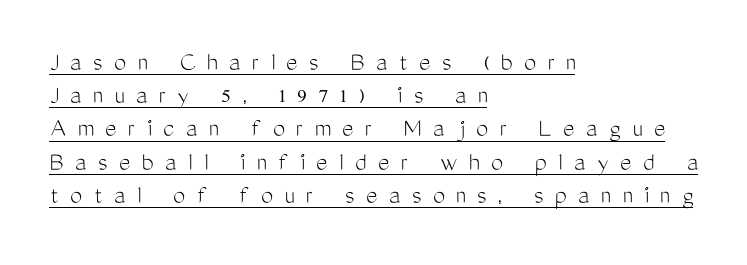
The image shows 27 px text type, upright; set left-aligned, line spacing 1.23x, unusually wide letter spacing (+0.43 em), underlined.
